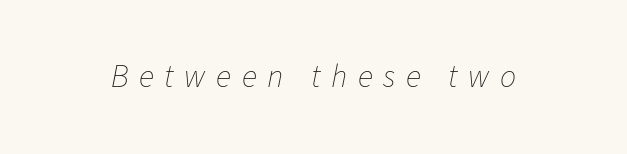
The image shows 32 px thin type, italic (leaning right); set unusually wide letter spacing (+0.33 em), not underlined; low stroke contrast and a medium x-height.
